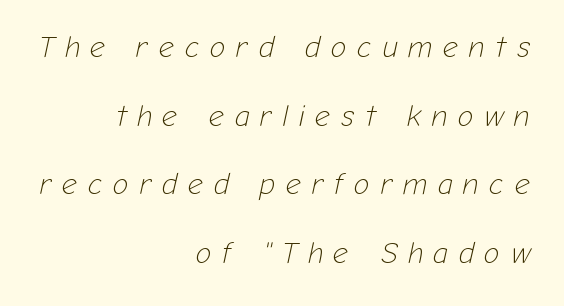
Q: Is the text bold? A: No.
Q: Is the text italic (slanted)? A: Yes, it leans right by about 12 degrees.
Q: Is the text underlined? A: No.
Q: How is the paragraph aligned? A: Right-aligned.
Q: Is the spacing between letters normal or unusually wide? A: Unusually wide.
Q: Is the spacing between lines tight, normal or loose? A: Loose.
Q: Width (condensed, normal, or wide)? A: Normal.
Q: Stroke contrast? A: Low.
Q: x-height? A: Medium.
Q: Monospaced? A: No.
